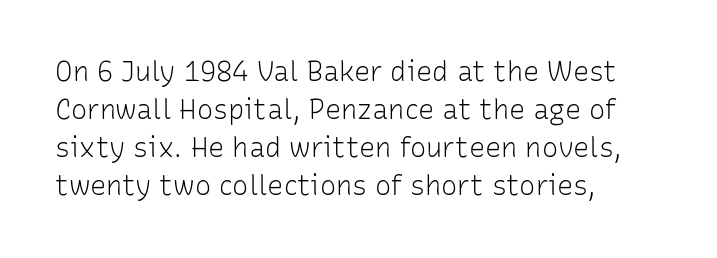
The image shows 27 px text type, upright; set left-aligned, normal line spacing (1.41x), normal letter spacing, not underlined.
